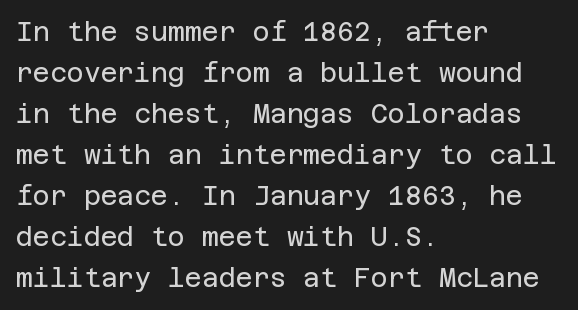
Q: Is the text bold? A: No.
Q: Is the text italic (slanted)? A: No, it is upright.
Q: Is the text underlined? A: No.
Q: How is the paragraph aligned? A: Left-aligned.
Q: Is the spacing between letters normal or unusually wide? A: Normal.
Q: Is the spacing between lines tight, normal or loose? A: Normal.
